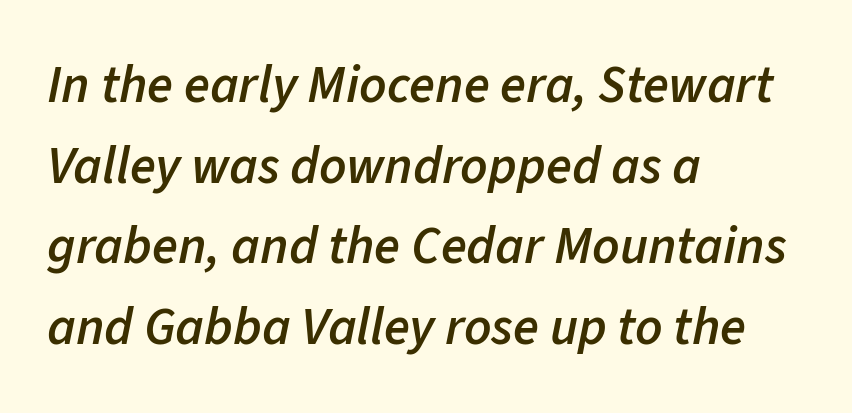
{"italic": "yes", "lean": "right", "slant_degrees": 11, "bold": "semi", "weight": "semibold", "width": "normal", "stroke_contrast": "low", "x_height": "medium", "monospaced": "no", "underline": "no", "align": "left", "line_spacing": "normal", "line_spacing_ratio": 1.52, "letter_spacing": "normal", "letter_spacing_em": 0.0, "glyph_px": 53}
